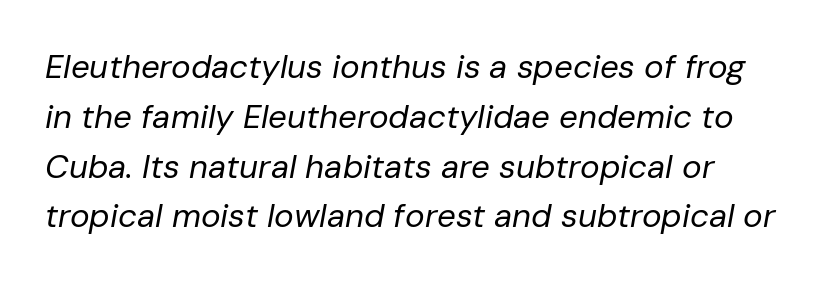
Does the leading feel generous? No, just average. The font's italic variant was chosen for this text. Between one letter and the next there's only the usual sliver of space. No extra ink here — the face is not bold. Rule under the text: the space is simply empty.
